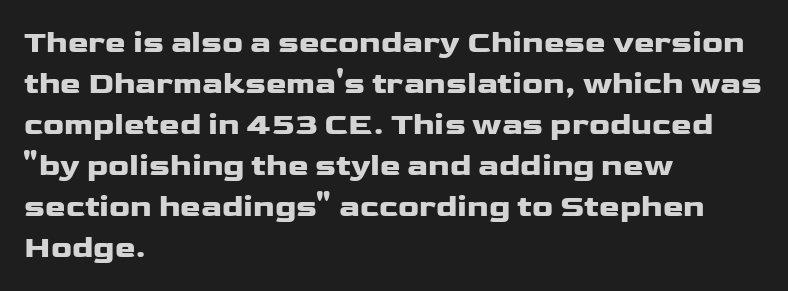
The image shows 31 px heavy, wide sans-serif type, upright; set left-aligned, normal line spacing (1.32x), normal letter spacing, not underlined; low stroke contrast and a medium x-height.
